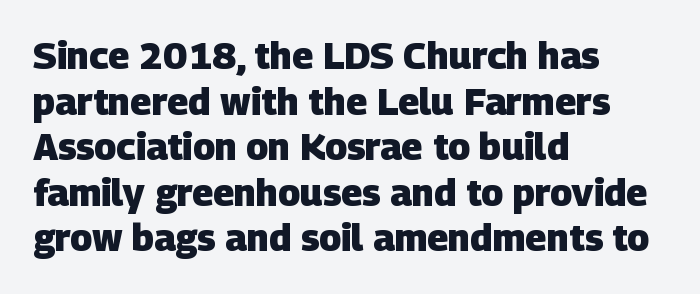
The image shows 37 px heavy sans-serif type; set left-aligned, line spacing 1.23x, normal letter spacing, not underlined; low stroke contrast and a large x-height.
